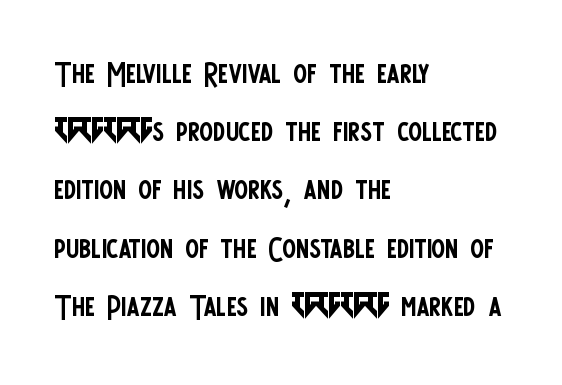
The image shows 41 px regular-weight, condensed sans-serif type, upright; set left-aligned, normal line spacing (1.42x), normal letter spacing, not underlined; low stroke contrast and a large x-height.
